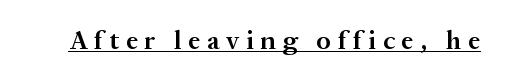
{"italic": "no", "bold": "semi", "underline": "yes", "letter_spacing": "wide", "letter_spacing_em": 0.25, "glyph_px": 27}
